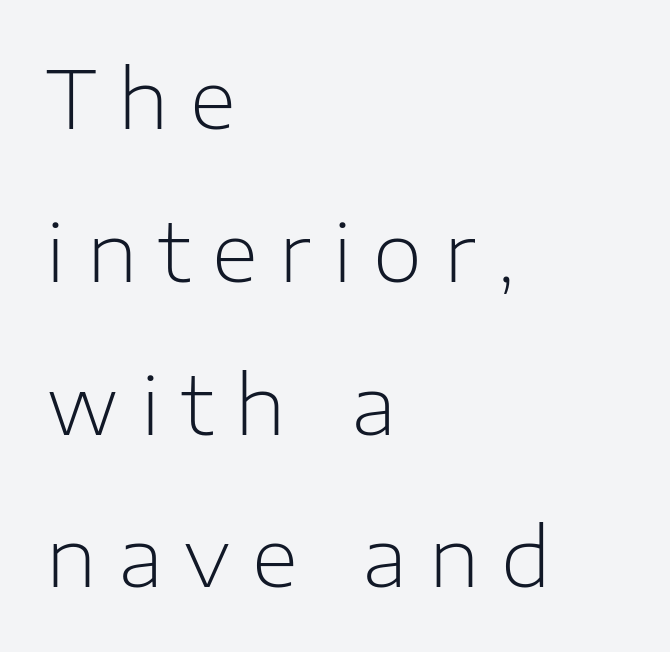
The image shows 80 px light sans-serif type, upright; set left-aligned, loose line spacing (1.91x), unusually wide letter spacing (+0.27 em), not underlined; low stroke contrast and a medium x-height.
